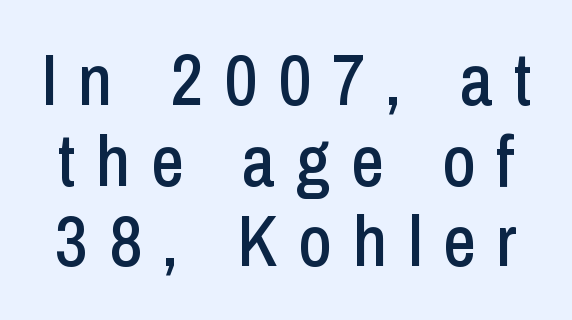
{"serif": "no", "italic": "no", "width": "condensed", "stroke_contrast": "low", "x_height": "medium", "monospaced": "no", "underline": "no", "line_spacing": "tight", "line_spacing_ratio": 1.12, "letter_spacing": "wide", "letter_spacing_em": 0.29, "glyph_px": 72}
